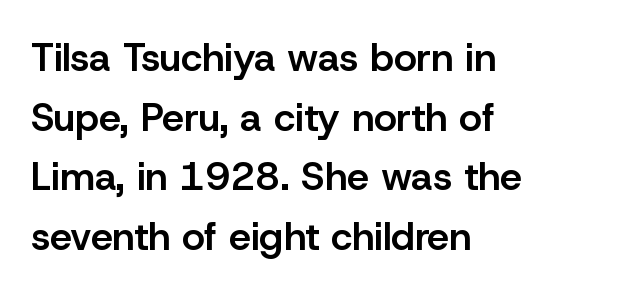
The image shows 39 px semibold sans-serif type, upright; set left-aligned, normal line spacing (1.53x), normal letter spacing, not underlined; low stroke contrast and a medium x-height.
